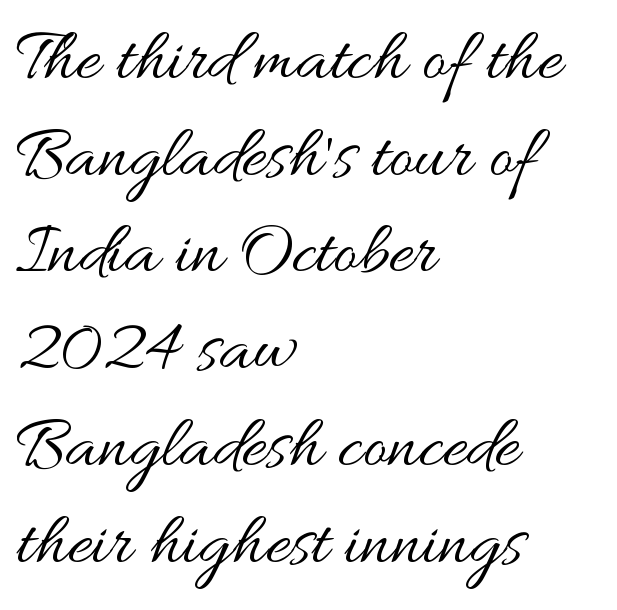
The glyphs are unaccompanied by any horizontal stroke below them. Here the designer chose a conventional face with non-uniform glyph widths. These lines sit exactly where default settings would place them. The lines are quadded left. Inter-character spacing is left at the font's built-in metrics.
